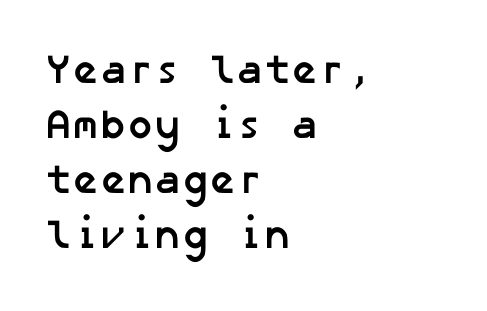
Serif or sans? Sans — the stroke terminals are bare. Heft: maximum for text — a bold. Tracking here is standard; glyphs follow each other at the usual distance. The area under the type is left untouched.
